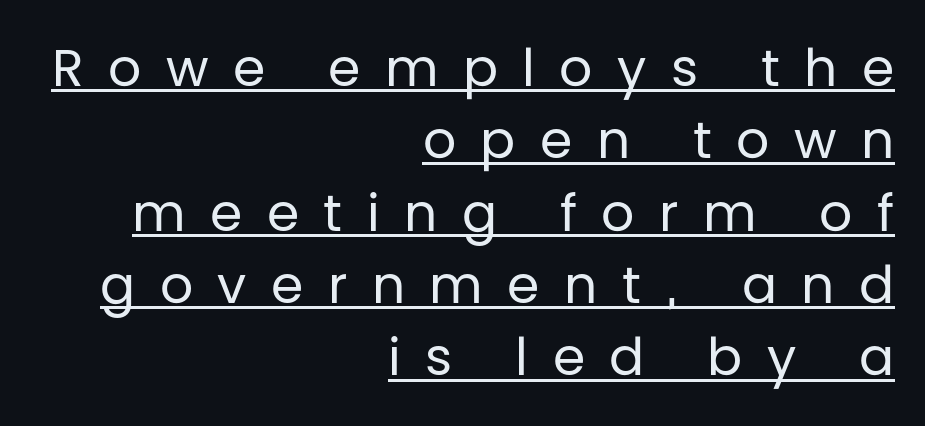
Heaviness? Minimal to ordinary, like unemphasized prose. The paragraph shown leans on its right margin. A continuous stroke trails under the words, as in a hyperlink. Do the characters align in a grid? No, the font is proportional. These lines were composed using upright roman letters.
